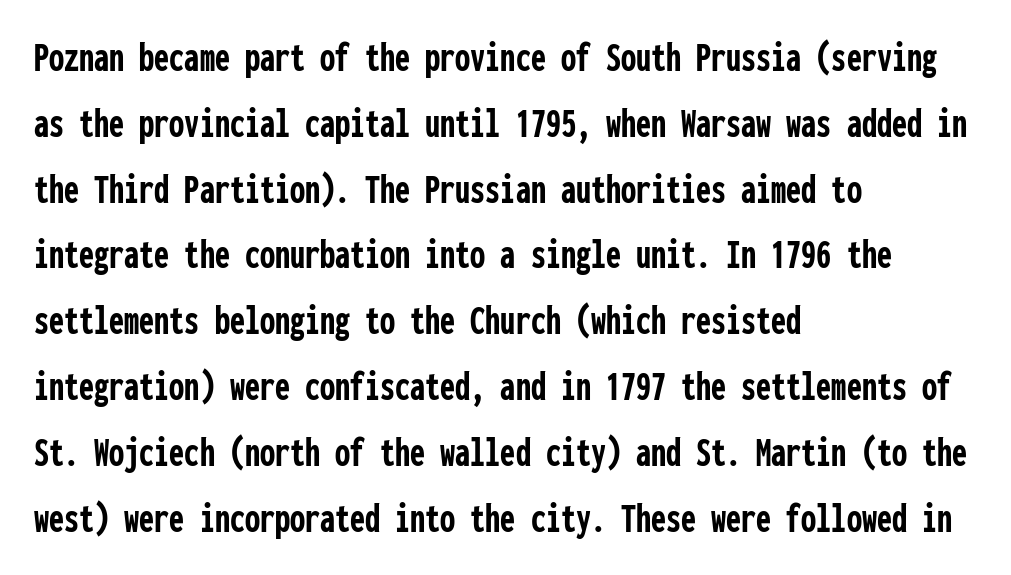
Q: Is the text bold? A: Yes.
Q: Is the text italic (slanted)? A: No, it is upright.
Q: Is the typeface a serif or a sans-serif typeface? A: Sans-serif.
Q: Is the text underlined? A: No.
Q: How is the paragraph aligned? A: Left-aligned.
Q: Is the spacing between letters normal or unusually wide? A: Normal.
Q: Is the spacing between lines tight, normal or loose? A: Normal.
Q: Width (condensed, normal, or wide)? A: Condensed.
Q: Stroke contrast? A: Low.
Q: x-height? A: Medium.
Q: Monospaced? A: Yes.
